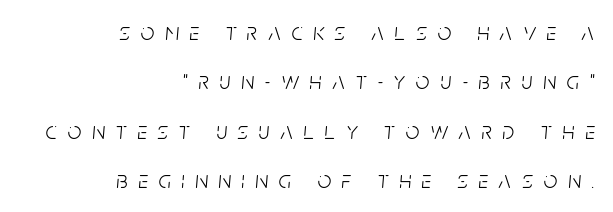
Which margin do the lines hug? The right one — the left edge is uneven. Airy leading. Caption: face not bold, strokes unweighted. This is oblique type, the kind used for emphasis or titles. Display-style spreading of the glyphs; the letterfit is very open. The zone under the glyphs is completely vacant.
